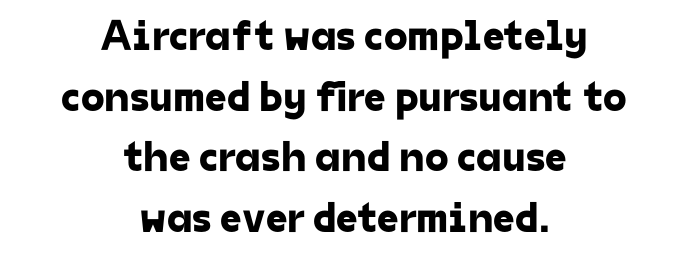
The image shows 43 px sans-serif type; set centered, normal line spacing (1.41x), normal letter spacing, not underlined; low stroke contrast and a medium x-height.
